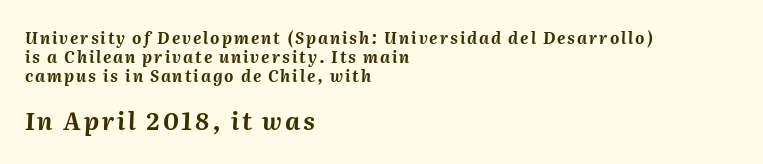
Q: Is the text bold? A: Yes.
Q: Is the text italic (slanted)? A: Yes, it leans right by about 2 degrees.
Q: Is the text underlined? A: No.
Q: How is the paragraph aligned? A: Left-aligned.
Q: Which block of text is set in a larger size, the first (top) or the second (bottom)? A: The second (bottom) one.
